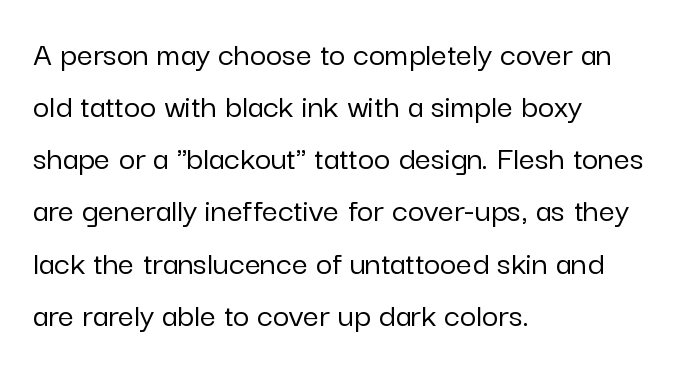
Between one letter and the next there's only the usual sliver of space. If you drew a ruler down the left edge, every line would touch it. Is there any slant? The stems are plumb. In terms of letterform style, serifs are entirely absent.
